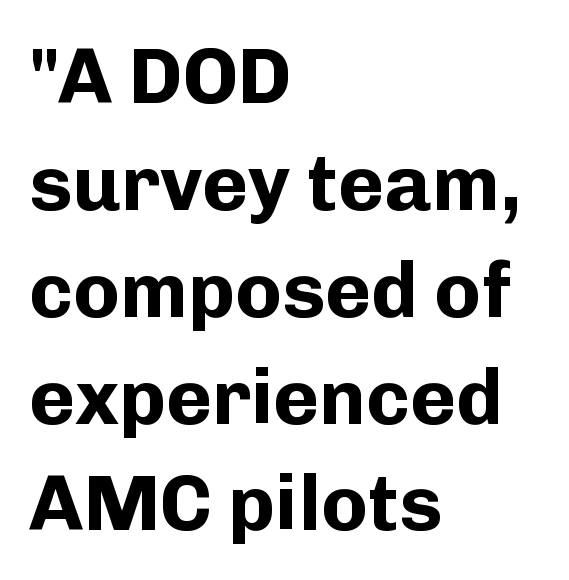
Q: Is the text bold? A: Yes.
Q: Is the text italic (slanted)? A: No, it is upright.
Q: Is the typeface a serif or a sans-serif typeface? A: Sans-serif.
Q: Is the text underlined? A: No.
Q: How is the paragraph aligned? A: Left-aligned.
Q: Is the spacing between letters normal or unusually wide? A: Normal.
Q: Is the spacing between lines tight, normal or loose? A: Normal.
Q: Width (condensed, normal, or wide)? A: Normal.
Q: Stroke contrast? A: Low.
Q: x-height? A: Medium.
Q: Monospaced? A: No.
